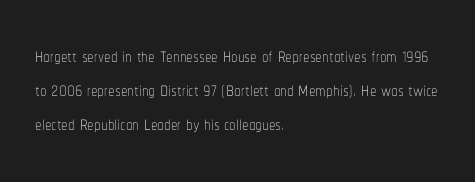
The image shows 26 px text type, upright; set left-aligned, normal line spacing (1.31x), normal letter spacing, not underlined.
